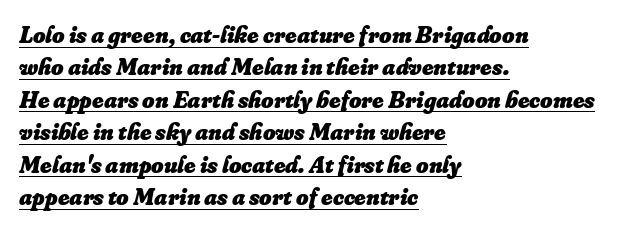
Leading matches the norm, producing a regular column. The setting favours the left margin, as ordinary paragraphs usually do. The rendering keeps characters at their native spacing. Beneath each row of characters lies a ruled line.
